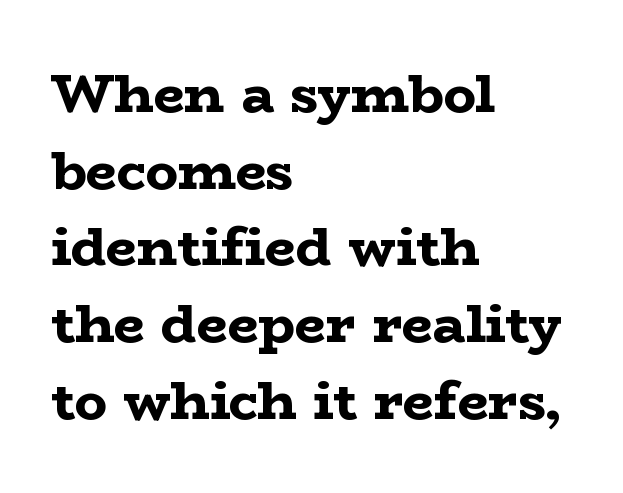
The image shows 54 px bold, wide serif type, upright; set left-aligned, normal line spacing (1.42x), normal letter spacing, not underlined; low stroke contrast and a medium x-height.
